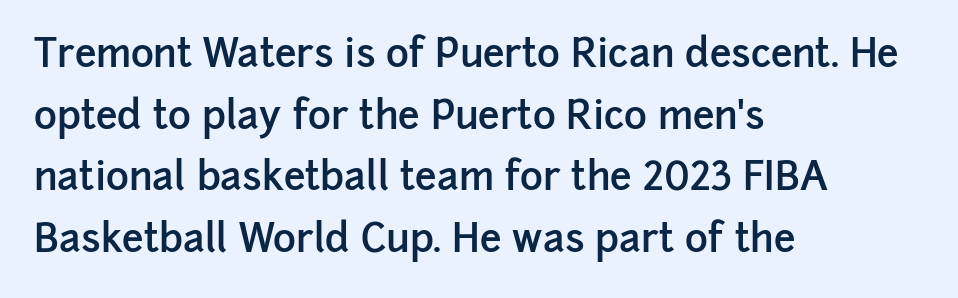
Q: Is the text bold? A: Semi-bold.
Q: Is the text italic (slanted)? A: No, it is upright.
Q: Is the typeface a serif or a sans-serif typeface? A: Sans-serif.
Q: Is the text underlined? A: No.
Q: How is the paragraph aligned? A: Left-aligned.
Q: Is the spacing between letters normal or unusually wide? A: Normal.
Q: Is the spacing between lines tight, normal or loose? A: Normal.
Q: Width (condensed, normal, or wide)? A: Normal.
Q: Stroke contrast? A: Low.
Q: x-height? A: Medium.
Q: Monospaced? A: No.
